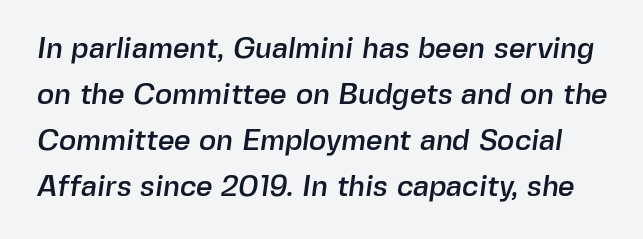
Q: Is the typeface a serif or a sans-serif typeface? A: Sans-serif.
Q: Is the text underlined? A: No.
Q: Is the spacing between letters normal or unusually wide? A: Normal.
Q: Is the spacing between lines tight, normal or loose? A: Normal.
Q: Width (condensed, normal, or wide)? A: Normal.
Q: x-height? A: Medium.
Q: Monospaced? A: No.
